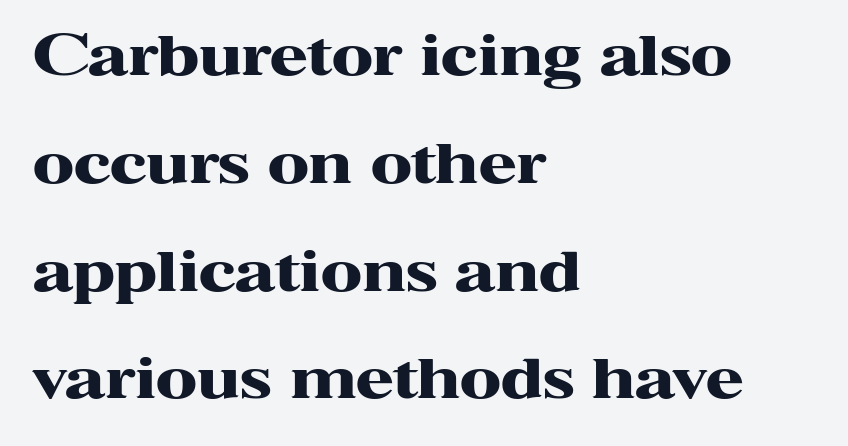
Q: Is the text bold? A: Yes.
Q: Is the text italic (slanted)? A: No, it is upright.
Q: Is the typeface a serif or a sans-serif typeface? A: Serif.
Q: Is the text underlined? A: No.
Q: How is the paragraph aligned? A: Left-aligned.
Q: Is the spacing between letters normal or unusually wide? A: Normal.
Q: Is the spacing between lines tight, normal or loose? A: Loose.
Q: Width (condensed, normal, or wide)? A: Wide.
Q: Stroke contrast? A: High.
Q: x-height? A: Medium.
Q: Monospaced? A: No.
